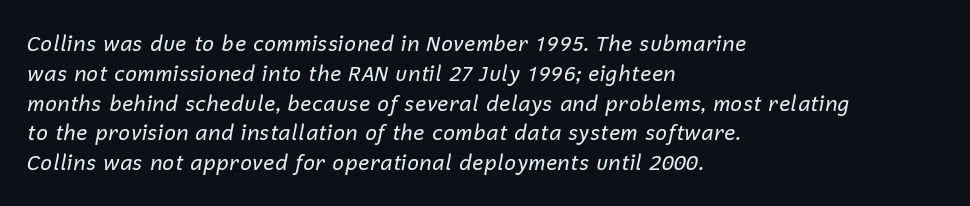
{"italic": "yes", "lean": "right", "slant_degrees": 12, "bold": "no", "underline": "no", "align": "left", "line_spacing": "normal", "line_spacing_ratio": 1.42, "letter_spacing": "normal", "letter_spacing_em": 0.0, "glyph_px": 21}
